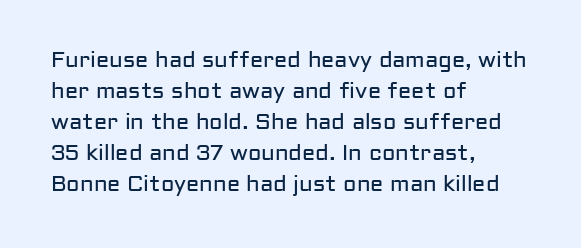
The image shows 22 px text type, upright; set left-aligned, normal line spacing (1.41x), normal letter spacing, not underlined.
